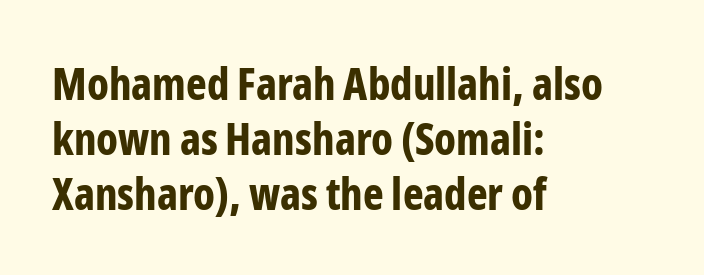
On the weight axis this lands at bold, roughly 700. The tracking reads as untouched default to a designer's eye. The font's upright variant was chosen for this text. The zone under the glyphs is completely vacant.
